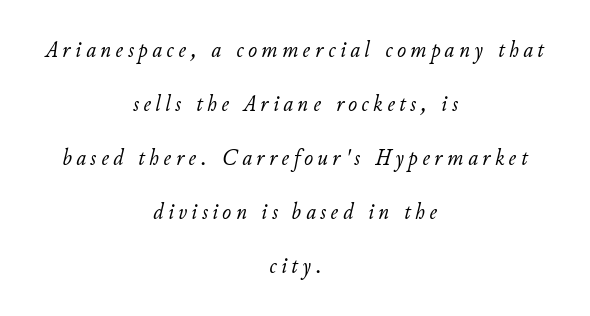
The image shows 24 px text type, italic (leaning right); set centered, loose line spacing (2.25x), not underlined.
